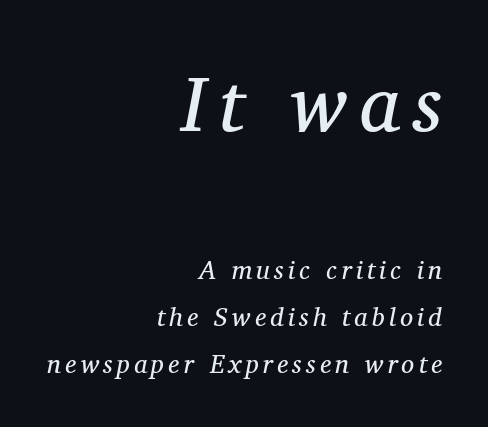
The image shows 79 px regular-weight serif type, italic (leaning right); set right-aligned, line spacing 1.8x, not underlined; the first (top) block is 3.04x larger; medium stroke contrast and a medium x-height.
